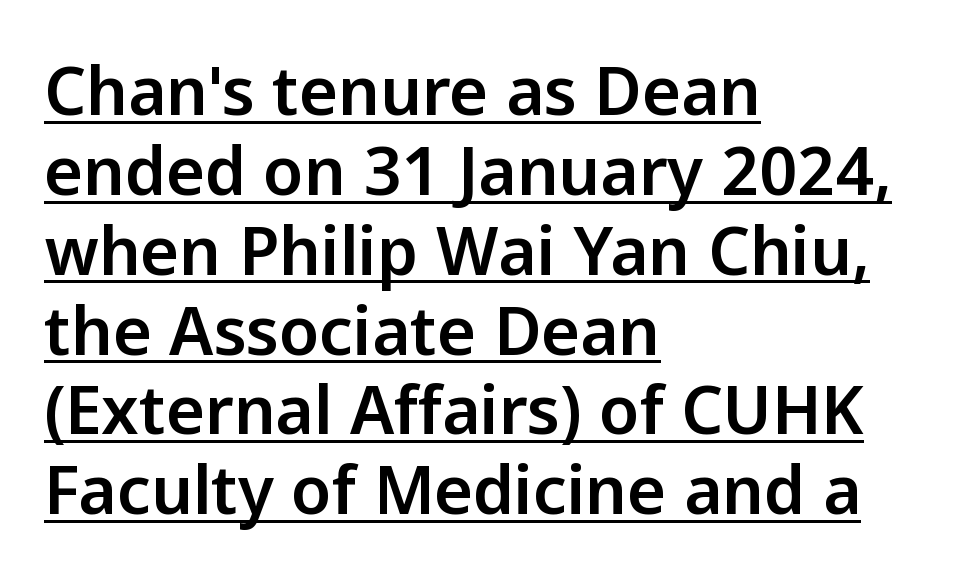
{"serif": "no", "italic": "no", "width": "normal", "stroke_contrast": "low", "x_height": "medium", "monospaced": "no", "underline": "yes", "align": "left", "line_spacing_ratio": 1.21, "letter_spacing": "normal", "letter_spacing_em": 0.0, "glyph_px": 66}
